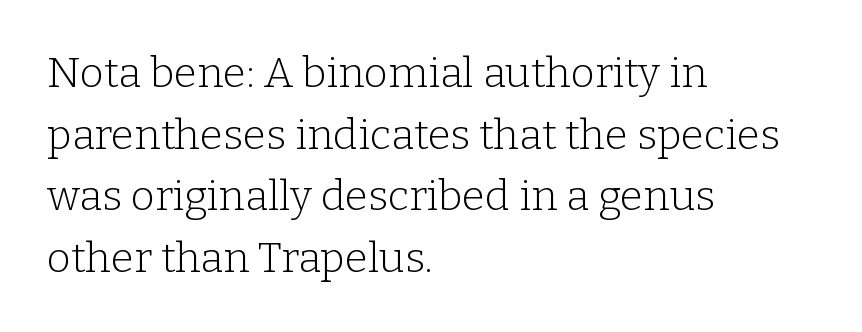
The lines sit at an ordinary, default distance from one another. You could not count columns in this text — the font is proportionally spaced. Does the type have serifs? Yes, each stem ends in a small foot. Is this a heavy cut? Hardly; it is regular or lighter. What stands out about the letter spacing? Nothing — it is the standard amount. The font's upright variant was chosen for this text.
